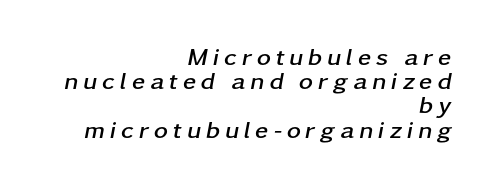
The image shows 24 px bold type, italic (leaning right); set right-aligned, tight line spacing (1.01x), unusually wide letter spacing (+0.2 em), not underlined.
